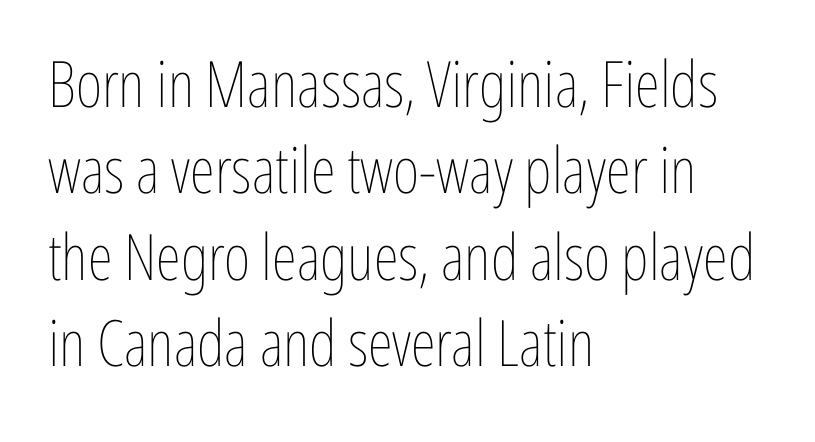
Q: Is the text bold? A: No.
Q: Is the text italic (slanted)? A: No, it is upright.
Q: Is the text underlined? A: No.
Q: How is the paragraph aligned? A: Left-aligned.
Q: Is the spacing between letters normal or unusually wide? A: Normal.
Q: Is the spacing between lines tight, normal or loose? A: Normal.
Q: Width (condensed, normal, or wide)? A: Condensed.
Q: Stroke contrast? A: Low.
Q: x-height? A: Medium.
Q: Monospaced? A: No.
